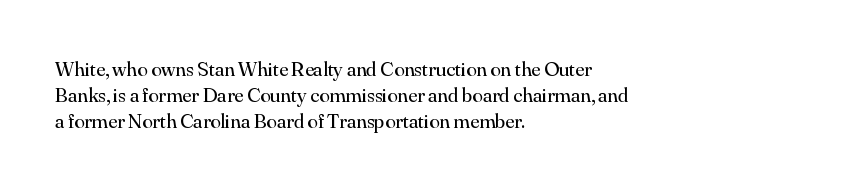
Q: Is the text bold? A: No.
Q: Is the text italic (slanted)? A: No, it is upright.
Q: Is the text underlined? A: No.
Q: How is the paragraph aligned? A: Left-aligned.
Q: Is the spacing between letters normal or unusually wide? A: Normal.
